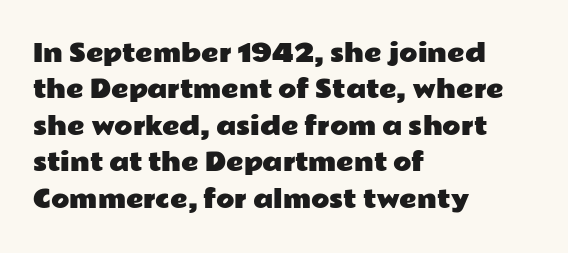
{"italic": "no", "underline": "no", "align": "left", "line_spacing": "normal", "line_spacing_ratio": 1.52, "letter_spacing": "normal", "letter_spacing_em": 0.0, "glyph_px": 24}
